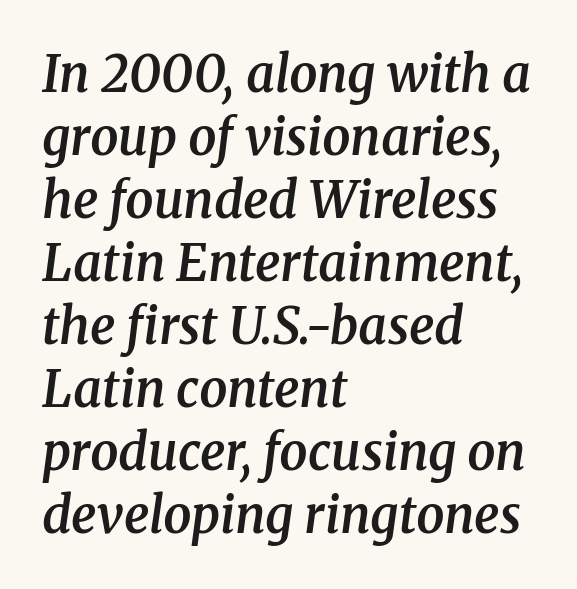
The image shows 50 px semibold serif type, italic (leaning right); set left-aligned, normal line spacing (1.26x), normal letter spacing, not underlined; medium stroke contrast and a medium x-height.
